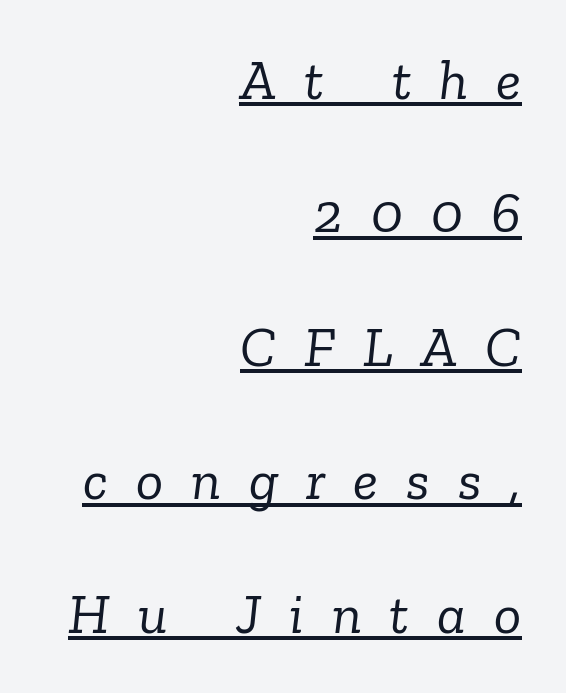
Q: Is the text bold? A: No.
Q: Is the text italic (slanted)? A: Yes, it leans right by about 6 degrees.
Q: Is the typeface a serif or a sans-serif typeface? A: Serif.
Q: Is the text underlined? A: Yes.
Q: How is the paragraph aligned? A: Right-aligned.
Q: Is the spacing between letters normal or unusually wide? A: Unusually wide.
Q: Is the spacing between lines tight, normal or loose? A: Loose.
Q: Width (condensed, normal, or wide)? A: Normal.
Q: Stroke contrast? A: Low.
Q: x-height? A: Medium.
Q: Monospaced? A: No.
